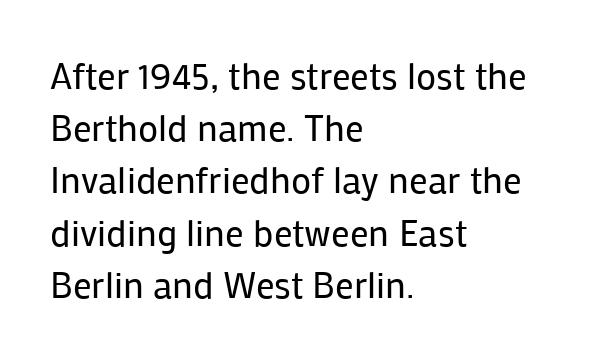
The image shows 37 px regular-weight sans-serif type, upright; set left-aligned, normal line spacing (1.41x), normal letter spacing, not underlined; low stroke contrast and a medium x-height.
